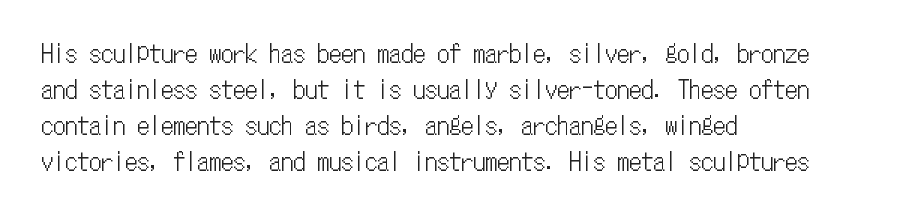
{"italic": "no", "underline": "no", "align": "left", "line_spacing": "normal", "line_spacing_ratio": 1.5, "letter_spacing": "normal", "letter_spacing_em": 0.0, "glyph_px": 24}
